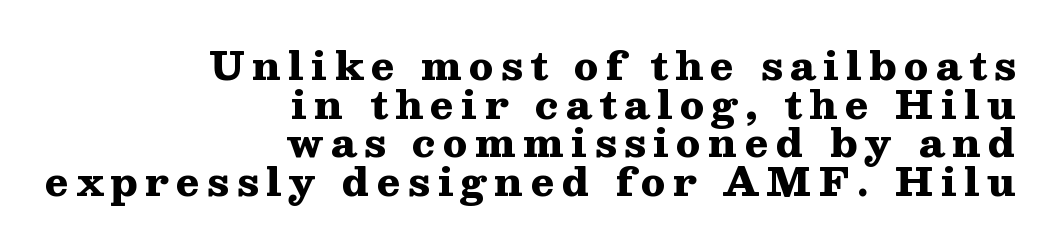
The image shows 39 px heavy, wide serif type, upright; set right-aligned, tight line spacing (0.99x), not underlined; medium stroke contrast and a medium x-height.
